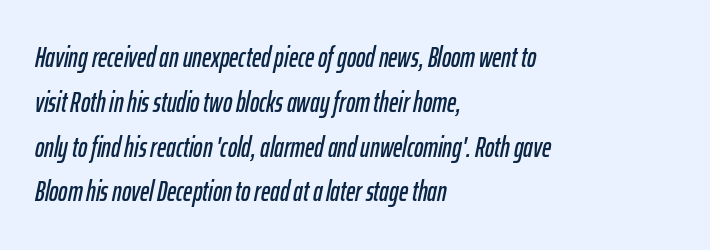
The image shows 28 px condensed type, italic (leaning right); set left-aligned, normal line spacing (1.6x), normal letter spacing, not underlined; low stroke contrast and a medium x-height.
